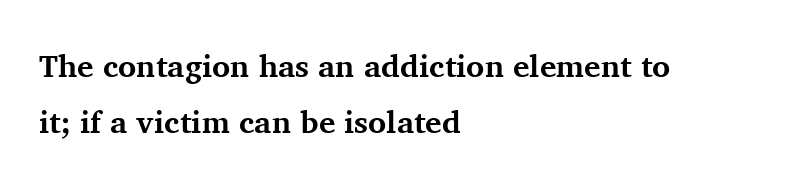
You could not count columns in this text — the font is proportionally spaced. You can tell it's not italic because the verticals are truly vertical. The face used here has the dense, thick strokes of a bold. Look at the tracking — it's just the regular setting, nothing added. Glance below the letters and you will spot only blank space.
